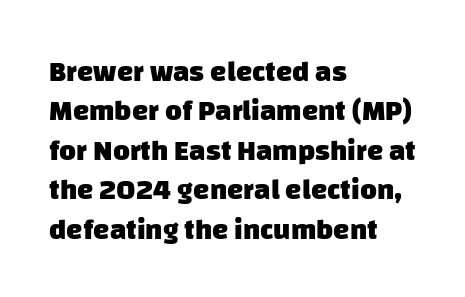
Q: Is the text bold? A: Yes.
Q: Is the typeface a serif or a sans-serif typeface? A: Sans-serif.
Q: Is the text underlined? A: No.
Q: How is the paragraph aligned? A: Left-aligned.
Q: Is the spacing between letters normal or unusually wide? A: Normal.
Q: Is the spacing between lines tight, normal or loose? A: Normal.
Q: Width (condensed, normal, or wide)? A: Normal.
Q: Stroke contrast? A: Low.
Q: x-height? A: Large.
Q: Monospaced? A: No.
